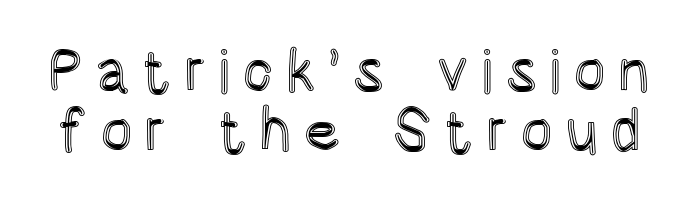
Reading down the column, the eye jumps only a short way to each next line. Rendered with straight, roman letterforms. Do the characters align in a grid? No, the font is proportional. Quick note: underline off.
